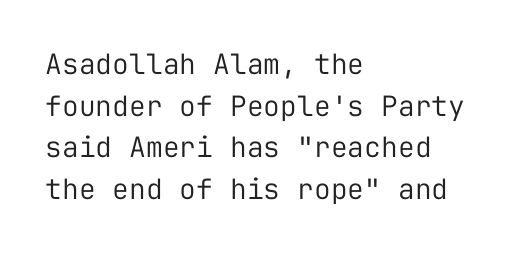
Q: Is the text bold? A: No.
Q: Is the text italic (slanted)? A: No, it is upright.
Q: Is the typeface a serif or a sans-serif typeface? A: Sans-serif.
Q: Is the text underlined? A: No.
Q: How is the paragraph aligned? A: Left-aligned.
Q: Is the spacing between letters normal or unusually wide? A: Normal.
Q: Is the spacing between lines tight, normal or loose? A: Normal.
Q: Width (condensed, normal, or wide)? A: Normal.
Q: Stroke contrast? A: Low.
Q: x-height? A: Medium.
Q: Monospaced? A: Yes.
